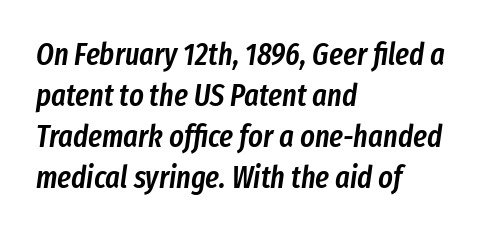
Q: Is the text bold? A: Semi-bold.
Q: Is the text italic (slanted)? A: Yes, it leans right by about 8 degrees.
Q: Is the text underlined? A: No.
Q: How is the paragraph aligned? A: Left-aligned.
Q: Is the spacing between letters normal or unusually wide? A: Normal.
Q: Is the spacing between lines tight, normal or loose? A: Normal.
Q: Width (condensed, normal, or wide)? A: Condensed.
Q: Stroke contrast? A: Low.
Q: x-height? A: Medium.
Q: Monospaced? A: No.
